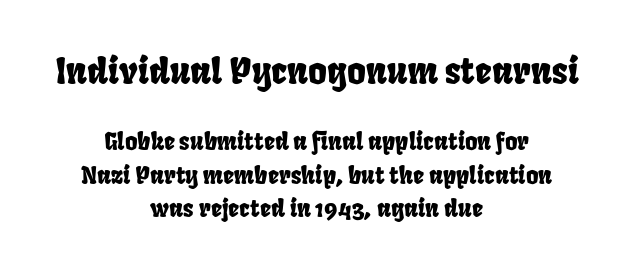
{"serif": "no", "width": "condensed", "stroke_contrast": "low", "x_height": "large", "monospaced": "no", "underline": "no", "align": "center", "line_spacing": "normal", "line_spacing_ratio": 1.38, "letter_spacing": "normal", "letter_spacing_em": 0.0, "larger_block": "first", "size_ratio": 1.5, "glyph_px": 36}
